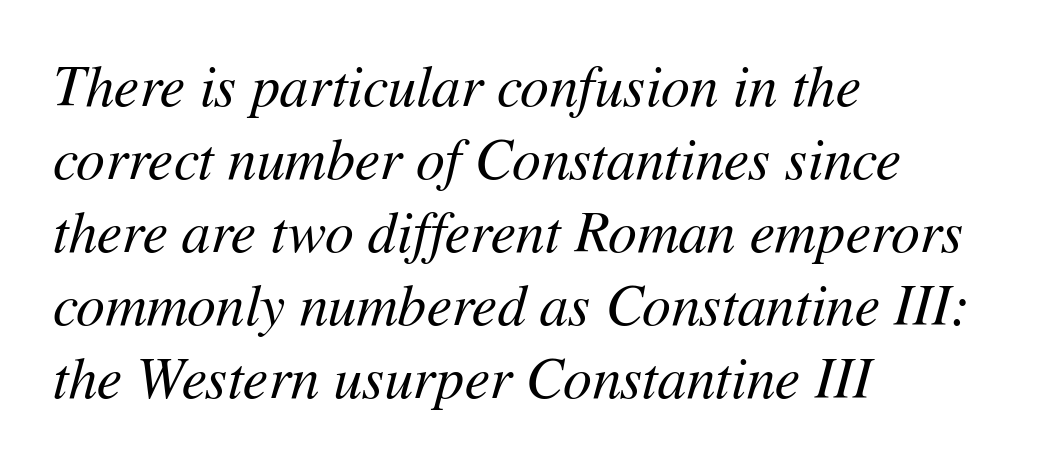
{"italic": "yes", "lean": "right", "slant_degrees": 11, "bold": "no", "weight": "regular", "width": "normal", "stroke_contrast": "medium", "x_height": "medium", "monospaced": "no", "underline": "no", "align": "left", "line_spacing": "normal", "line_spacing_ratio": 1.28, "letter_spacing": "normal", "letter_spacing_em": 0.0, "glyph_px": 57}
